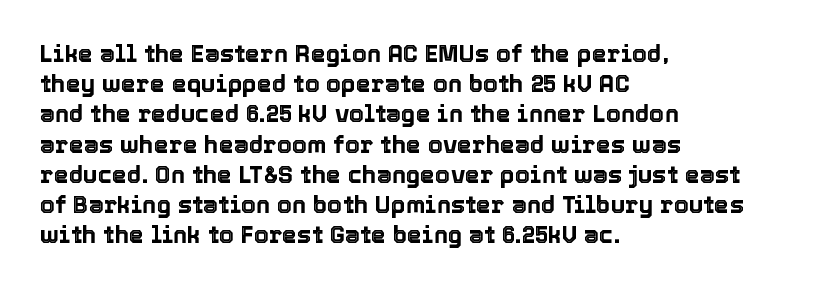
Leading: standard. Ascenders rise straight up at ninety degrees. The text block is weighted toward the left margin, trailing off unevenly rightward. Default kerning and tracking; the words read as compact shapes. Underlining? Definitely not there.
